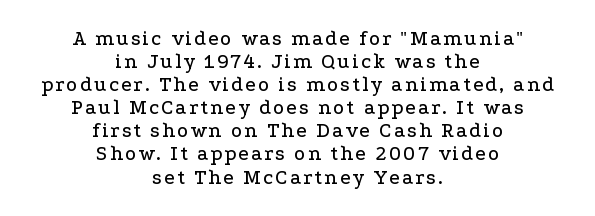
Plain, unruled lines of type. Quick note: not italic, upright. Horizontal bands of white between lines are thin slivers. The typesetter chose a symmetrical, centered arrangement here.
